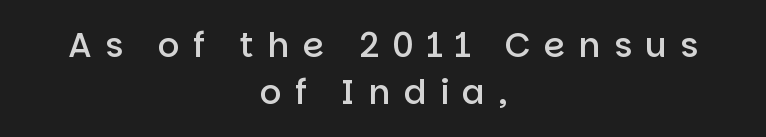
{"serif": "no", "italic": "no", "bold": "semi", "weight": "semibold", "width": "normal", "stroke_contrast": "low", "x_height": "large", "monospaced": "no", "underline": "no", "align": "center", "line_spacing": "normal", "line_spacing_ratio": 1.37, "letter_spacing": "wide", "letter_spacing_em": 0.39, "glyph_px": 34}
